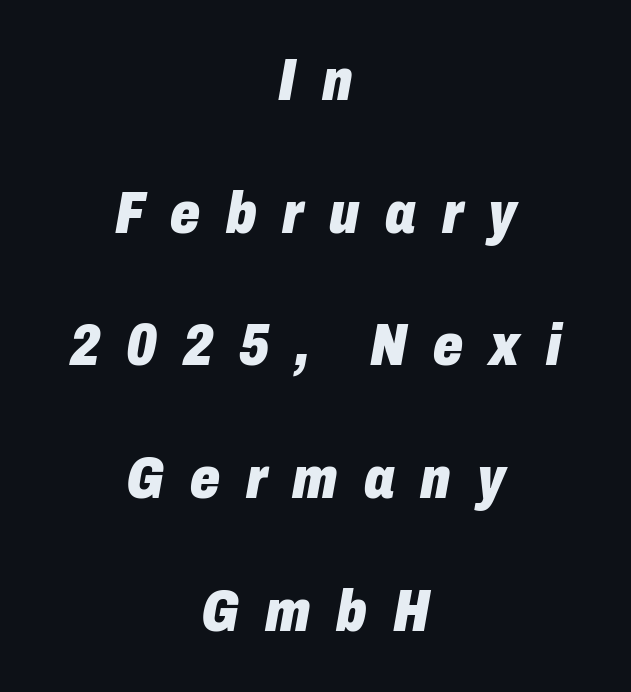
Q: Is the text bold? A: Yes.
Q: Is the text italic (slanted)? A: Yes, it leans right by about 10 degrees.
Q: Is the text underlined? A: No.
Q: How is the paragraph aligned? A: Centered.
Q: Is the spacing between letters normal or unusually wide? A: Unusually wide.
Q: Is the spacing between lines tight, normal or loose? A: Loose.
Q: Width (condensed, normal, or wide)? A: Condensed.
Q: Stroke contrast? A: Low.
Q: x-height? A: Medium.
Q: Monospaced? A: No.
